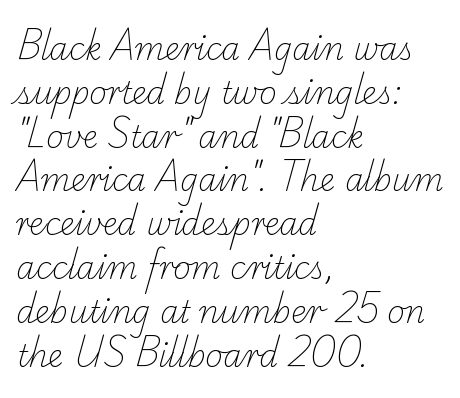
The image shows 30 px light serif type; set left-aligned, normal line spacing (1.46x), normal letter spacing, not underlined; low stroke contrast and a small x-height.
